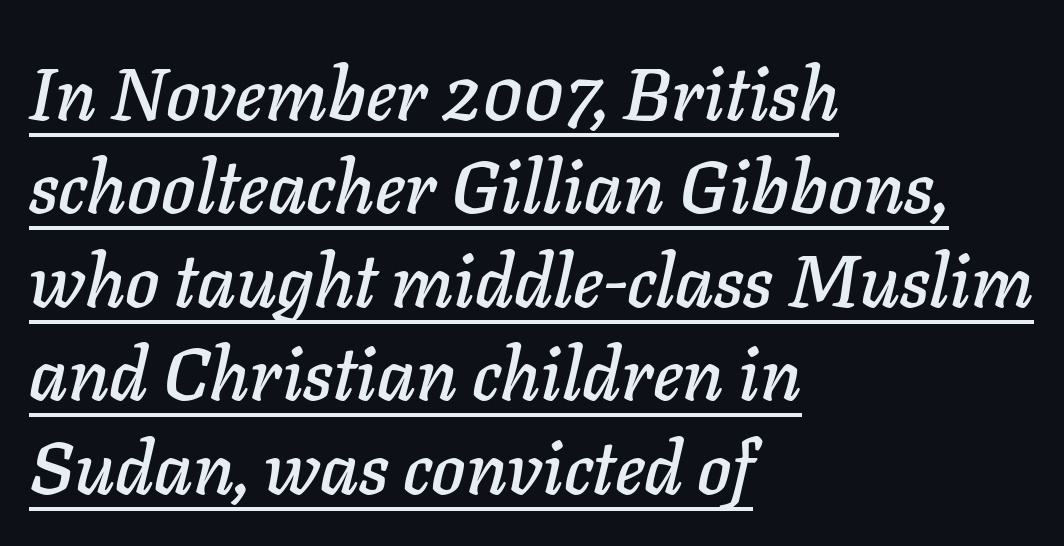
The rendering applies a slant to the glyphs. The space between consecutive lines is moderate. Has an underline been added? It has. Horizontal alignment here is leftward, the default for most running prose.
